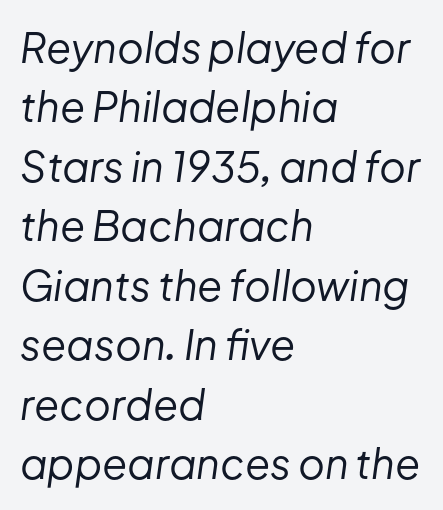
The block of text has a typical density, with ordinary space between rows. Students, note that the glyphs here touch the page at normal intervals. A clean baseline with only descenders dipping below it. The lines are quadded left. The typesetting does not lean heavy: it is not bold.
